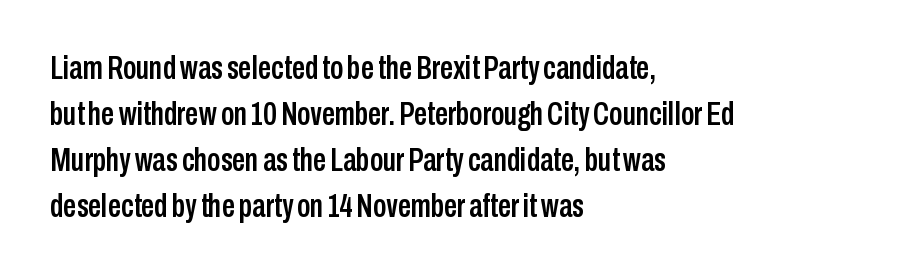
{"serif": "no", "italic": "no", "width": "condensed", "stroke_contrast": "low", "x_height": "medium", "monospaced": "no", "underline": "no", "align": "left", "line_spacing": "normal", "line_spacing_ratio": 1.39, "letter_spacing": "normal", "letter_spacing_em": 0.0, "glyph_px": 33}
